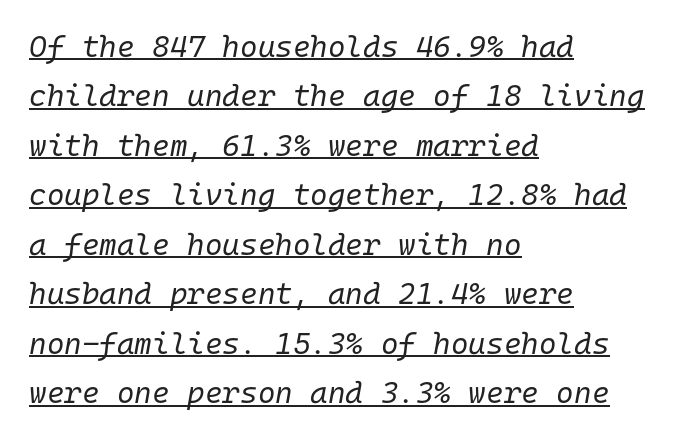
{"italic": "yes", "lean": "right", "slant_degrees": 10, "bold": "no", "weight": "regular", "width": "normal", "stroke_contrast": "low", "x_height": "medium", "monospaced": "yes", "underline": "yes", "align": "left", "line_spacing": "normal", "line_spacing_ratio": 1.65, "letter_spacing": "normal", "letter_spacing_em": 0.0, "glyph_px": 30}
